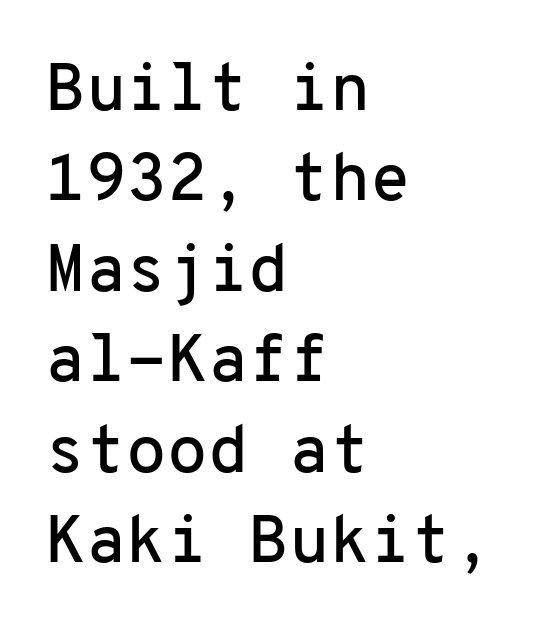
{"serif": "no", "italic": "no", "width": "normal", "stroke_contrast": "low", "x_height": "medium", "monospaced": "yes", "underline": "no", "align": "left", "line_spacing": "normal", "line_spacing_ratio": 1.37, "letter_spacing": "normal", "letter_spacing_em": 0.0, "glyph_px": 66}
